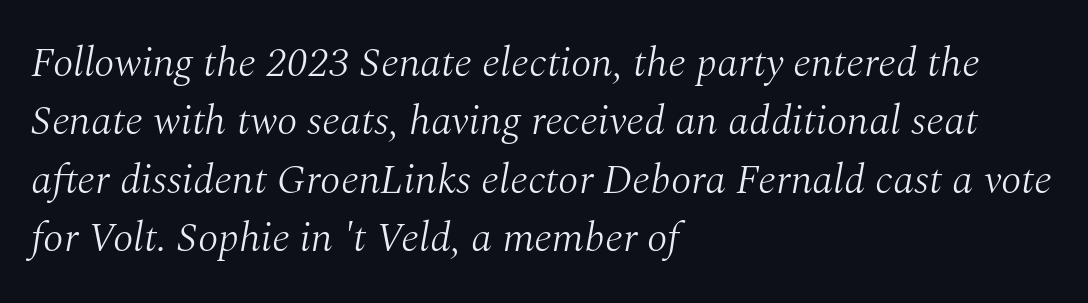
{"serif": "yes", "italic": "yes", "lean": "right", "slant_degrees": 10, "bold": "no", "weight": "light", "width": "normal", "stroke_contrast": "medium", "x_height": "medium", "monospaced": "no", "underline": "no", "align": "left", "line_spacing": "normal", "line_spacing_ratio": 1.39, "letter_spacing": "normal", "letter_spacing_em": 0.0, "glyph_px": 42}
